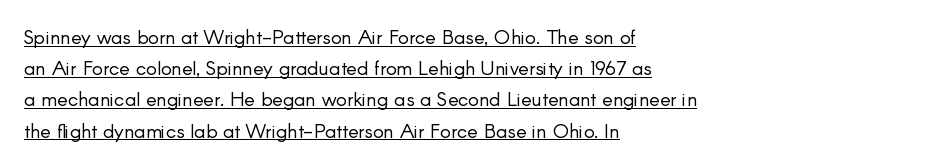
The image shows 20 px text type, upright; set left-aligned, normal line spacing (1.56x), normal letter spacing, underlined.
